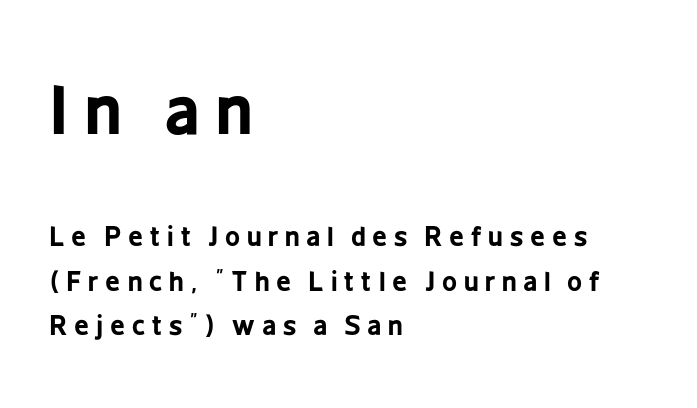
Short note: letters widely spaced. Anything drawn beneath the words? Only blank space. Heavy-handed strokes throughout: this text is bold. Leftover space on each line is placed entirely after the last word.
